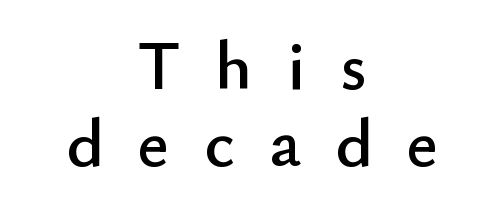
The image shows 69 px sans-serif type, upright; set centered, tight line spacing (1.11x), unusually wide letter spacing (+0.5 em), not underlined; low stroke contrast and a small x-height.
